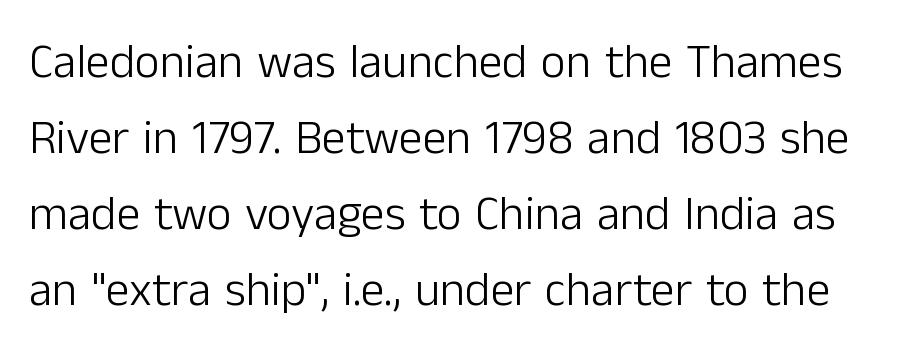
{"serif": "no", "italic": "no", "bold": "no", "weight": "light", "width": "normal", "stroke_contrast": "low", "x_height": "medium", "monospaced": "no", "underline": "no", "line_spacing": "normal", "line_spacing_ratio": 1.58, "letter_spacing": "normal", "letter_spacing_em": 0.0, "glyph_px": 48}
